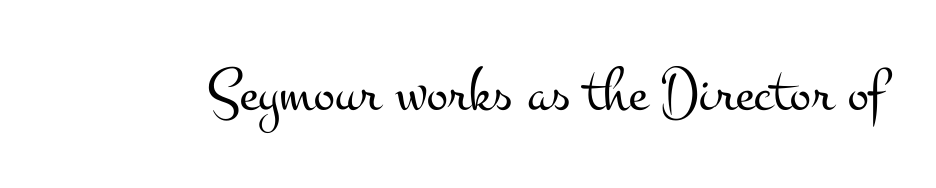
The image shows 63 px light, wide type; set normal letter spacing, not underlined; medium stroke contrast and a small x-height.
